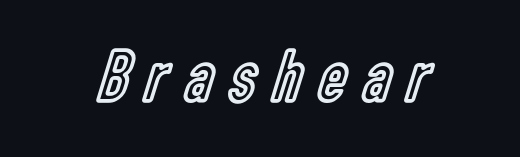
Q: Is the text italic (slanted)? A: Yes.
Q: Is the text underlined? A: No.
Q: Is the spacing between letters normal or unusually wide? A: Unusually wide.
Q: Width (condensed, normal, or wide)? A: Condensed.
Q: x-height? A: Medium.
Q: Monospaced? A: No.
